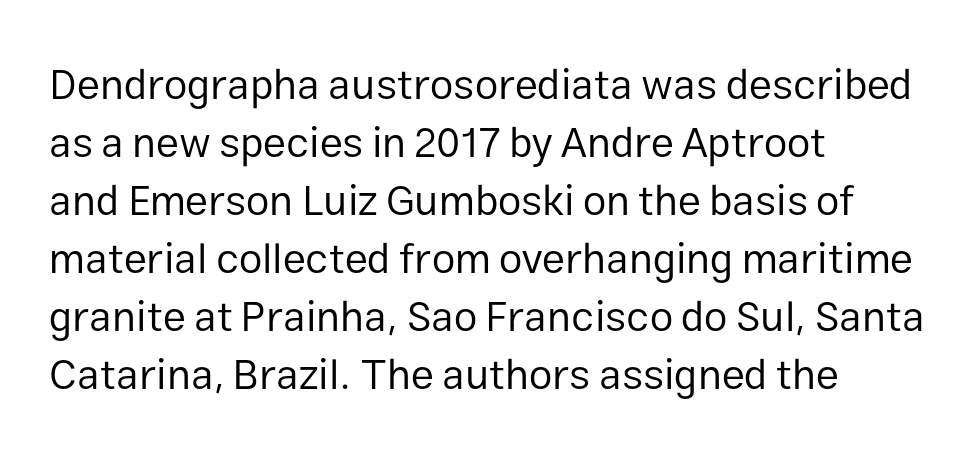
Horizontal alignment here is leftward, the default for most running prose. Each new line begins a customary step beneath the previous one. Notice how the stems are strictly vertical — no italics here. Note the varied advance widths — an 'i' is clearly narrower than an 'm'. This sample uses a sans-serif face.
